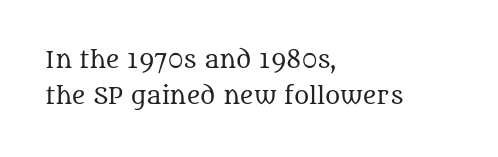
{"italic": "no", "bold": "no", "underline": "no", "align": "left", "line_spacing": "normal", "line_spacing_ratio": 1.58, "letter_spacing": "normal", "letter_spacing_em": 0.0, "glyph_px": 23}
